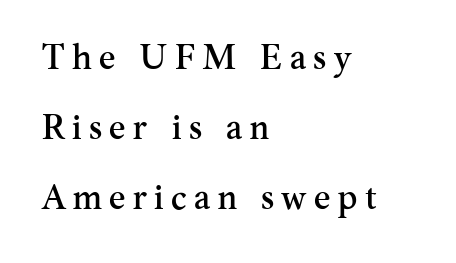
{"serif": "yes", "italic": "no", "width": "normal", "stroke_contrast": "medium", "x_height": "small", "monospaced": "no", "underline": "no", "align": "left", "line_spacing": "loose", "line_spacing_ratio": 2.0, "letter_spacing": "wide", "letter_spacing_em": 0.21, "glyph_px": 35}
